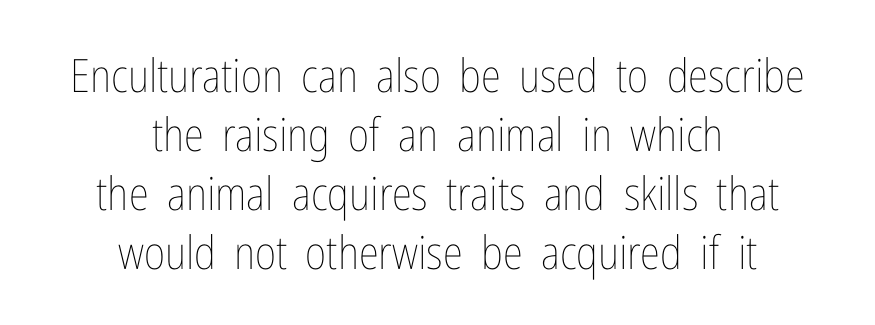
Students, note that the glyphs here touch the page at normal intervals. Short and long lines alike share a common midpoint. No chunkiness to these letters — they're not bold. The face used here is proportionally spaced, like ordinary book or web type.
